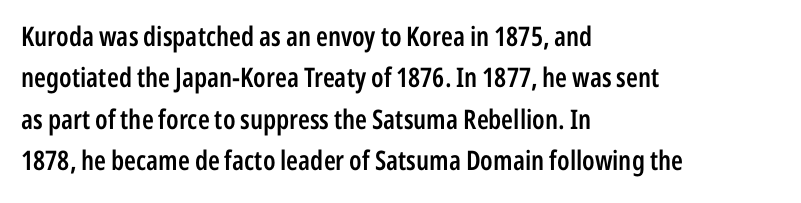
A student would call this left alignment; a typographer would say flush left, rag right. Line spacing here is normal. Tracking value appears to be zero — textbook default spacing. A typesetter would mark this as roman, not italic. Each glyph is drawn with semibold strokes, heavier than normal yet not fully bold. The strip under each line holds only bare page.
